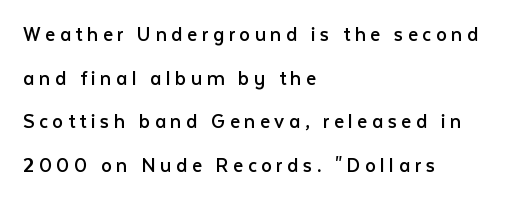
The image shows 22 px text type, upright; set left-aligned, loose line spacing (1.98x), unusually wide letter spacing (+0.2 em), not underlined.
